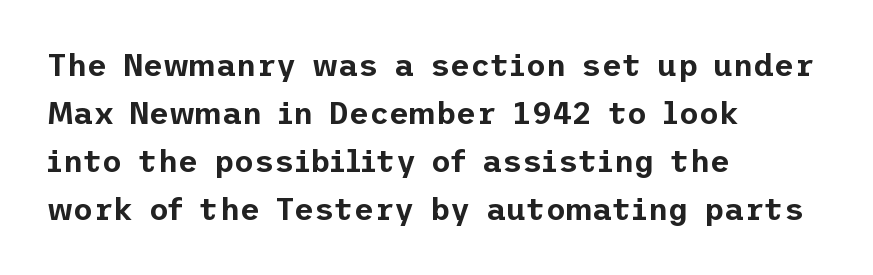
{"serif": "no", "italic": "no", "width": "normal", "stroke_contrast": "low", "x_height": "medium", "underline": "no", "align": "left", "line_spacing": "normal", "line_spacing_ratio": 1.55, "letter_spacing": "normal", "letter_spacing_em": 0.0, "glyph_px": 31}
